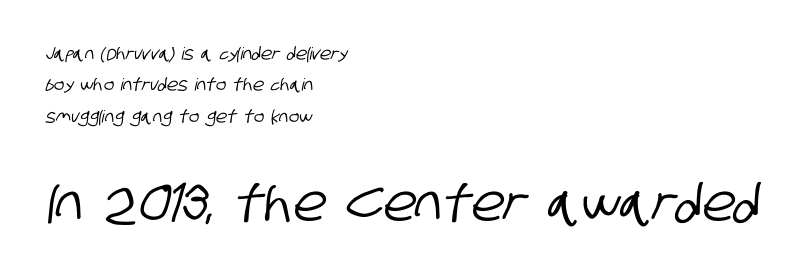
The image shows 50 px condensed sans-serif type; set left-aligned, line spacing 1.84x, normal letter spacing, not underlined; the second (bottom) block is 2.94x larger; low stroke contrast and a large x-height.
